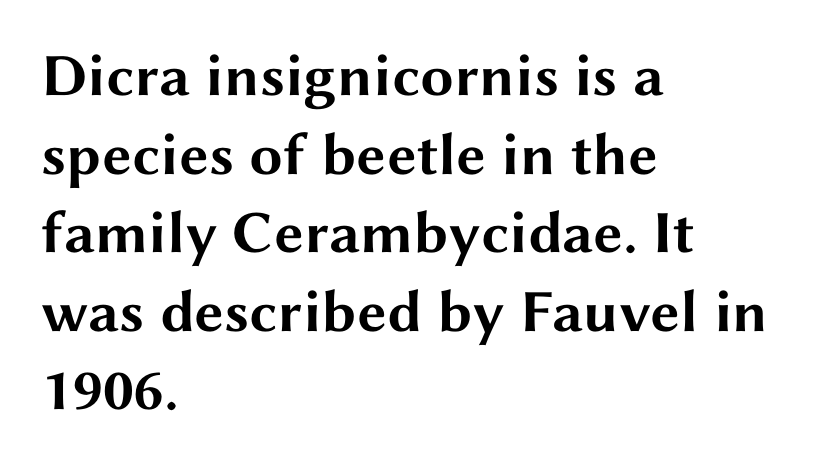
Q: Is the text bold? A: Yes.
Q: Is the text italic (slanted)? A: No, it is upright.
Q: Is the typeface a serif or a sans-serif typeface? A: Sans-serif.
Q: Is the text underlined? A: No.
Q: How is the paragraph aligned? A: Left-aligned.
Q: Is the spacing between letters normal or unusually wide? A: Normal.
Q: Is the spacing between lines tight, normal or loose? A: Normal.
Q: Width (condensed, normal, or wide)? A: Wide.
Q: Stroke contrast? A: Medium.
Q: x-height? A: Medium.
Q: Monospaced? A: No.
